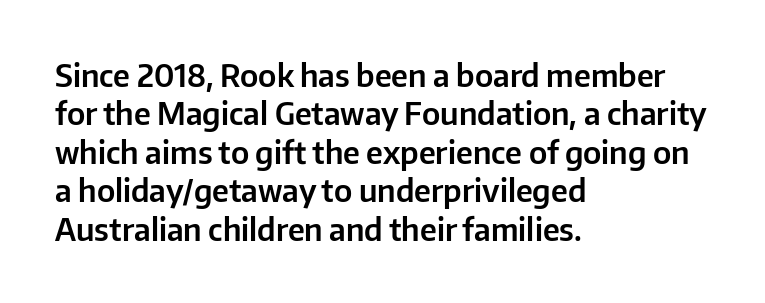
Q: Is the text italic (slanted)? A: No, it is upright.
Q: Is the typeface a serif or a sans-serif typeface? A: Sans-serif.
Q: Is the text underlined? A: No.
Q: How is the paragraph aligned? A: Left-aligned.
Q: Is the spacing between letters normal or unusually wide? A: Normal.
Q: Width (condensed, normal, or wide)? A: Normal.
Q: Stroke contrast? A: Low.
Q: x-height? A: Medium.
Q: Monospaced? A: No.
